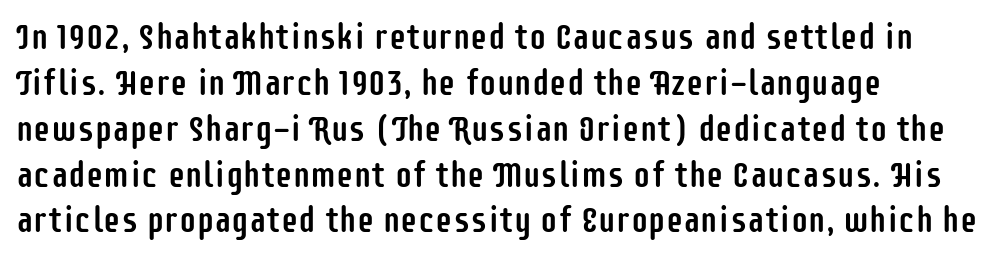
Q: Is the text italic (slanted)? A: No, it is upright.
Q: Is the typeface a serif or a sans-serif typeface? A: Sans-serif.
Q: Is the text underlined? A: No.
Q: How is the paragraph aligned? A: Left-aligned.
Q: Is the spacing between letters normal or unusually wide? A: Normal.
Q: Is the spacing between lines tight, normal or loose? A: Normal.
Q: Width (condensed, normal, or wide)? A: Condensed.
Q: Stroke contrast? A: Low.
Q: x-height? A: Large.
Q: Monospaced? A: No.
